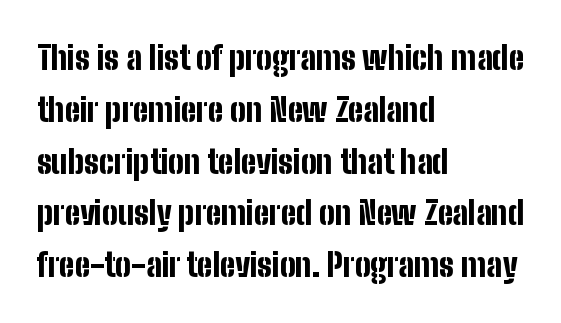
{"serif": "no", "italic": "no", "bold": "yes", "weight": "bold", "width": "condensed", "stroke_contrast": "low", "x_height": "medium", "monospaced": "no", "underline": "no", "align": "left", "line_spacing": "normal", "line_spacing_ratio": 1.57, "letter_spacing": "normal", "letter_spacing_em": 0.0, "glyph_px": 33}
